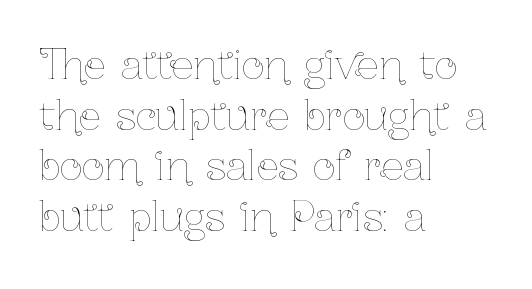
This is not heavy type; no bold has been used. Visually the block forms a straight wall on the left and a jagged coastline on the right. Default kerning and tracking; the words read as compact shapes. Nobody drew a line under any word here.
